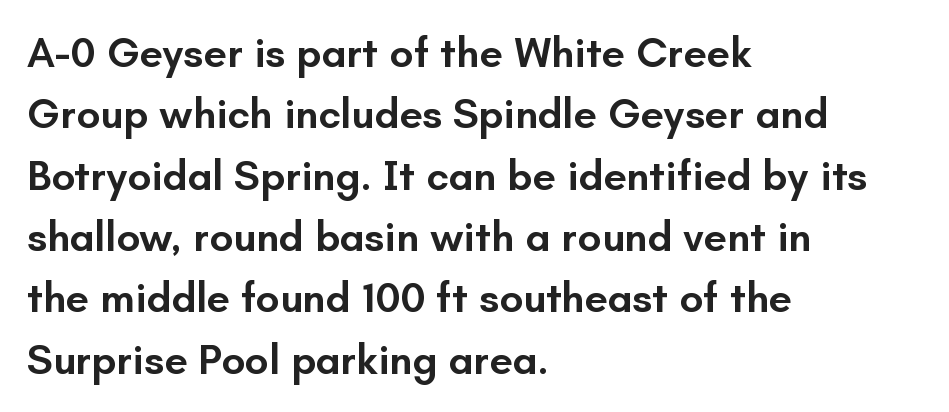
Italic? Not at all — the glyphs are vertical. The sample has been set in demibold, a notch under bold. Here the glyphs are tracked normally, forming tight word shapes. Every row of glyphs begins at an identical x-position on the left. Note the varied advance widths — an 'i' is clearly narrower than an 'm'.
